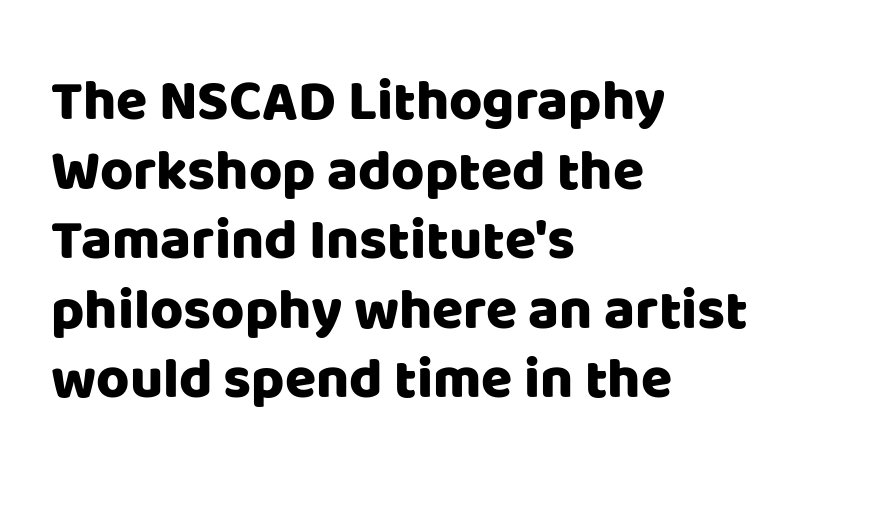
The image shows 57 px sans-serif type, upright; set left-aligned, line spacing 1.22x, normal letter spacing, not underlined; low stroke contrast and a large x-height.
